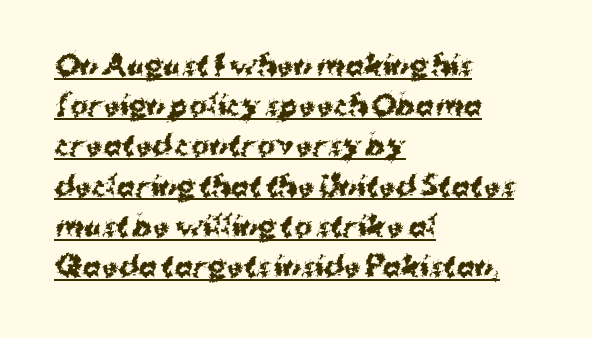
Q: Is the text bold? A: Yes.
Q: Is the text italic (slanted)? A: Yes.
Q: Is the text underlined? A: Yes.
Q: How is the paragraph aligned? A: Left-aligned.
Q: Is the spacing between letters normal or unusually wide? A: Normal.
Q: Is the spacing between lines tight, normal or loose? A: Normal.
